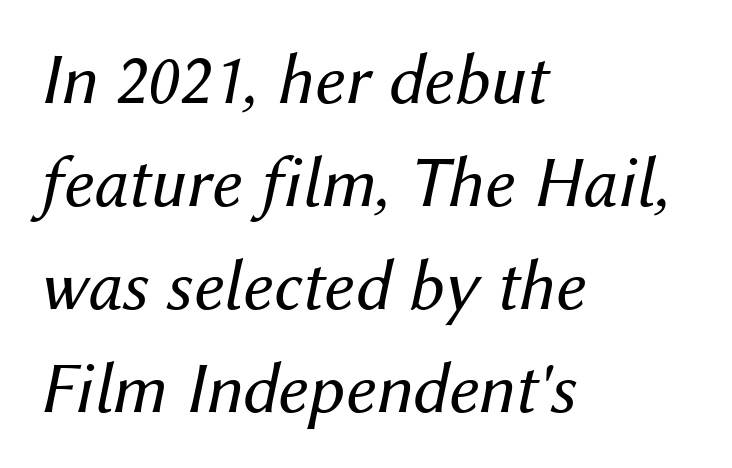
{"italic": "yes", "lean": "right", "slant_degrees": 12, "bold": "no", "weight": "regular", "width": "normal", "stroke_contrast": "medium", "x_height": "medium", "monospaced": "no", "underline": "no", "align": "left", "line_spacing": "normal", "line_spacing_ratio": 1.43, "letter_spacing": "normal", "letter_spacing_em": 0.0, "glyph_px": 72}
